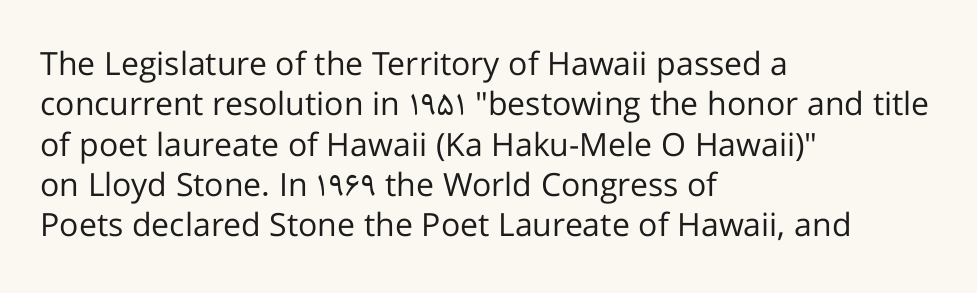
Q: Is the text bold? A: No.
Q: Is the text italic (slanted)? A: No, it is upright.
Q: Is the typeface a serif or a sans-serif typeface? A: Sans-serif.
Q: Is the text underlined? A: No.
Q: How is the paragraph aligned? A: Left-aligned.
Q: Is the spacing between letters normal or unusually wide? A: Normal.
Q: Is the spacing between lines tight, normal or loose? A: Normal.
Q: Width (condensed, normal, or wide)? A: Normal.
Q: Stroke contrast? A: Low.
Q: x-height? A: Medium.
Q: Monospaced? A: No.
